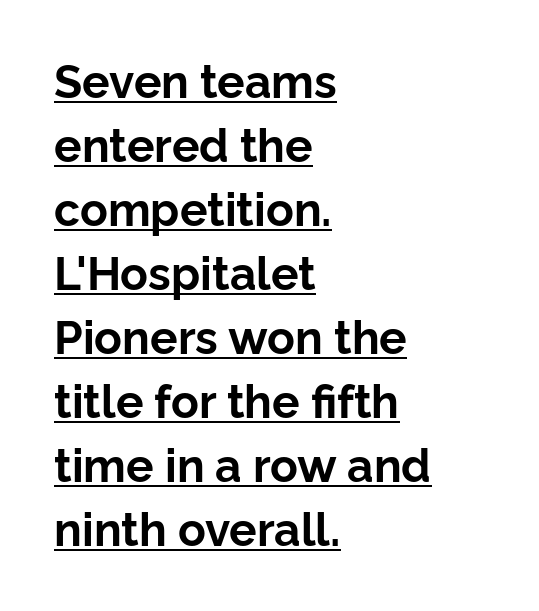
Q: Is the text bold? A: Yes.
Q: Is the text italic (slanted)? A: No, it is upright.
Q: Is the typeface a serif or a sans-serif typeface? A: Sans-serif.
Q: Is the text underlined? A: Yes.
Q: How is the paragraph aligned? A: Left-aligned.
Q: Is the spacing between letters normal or unusually wide? A: Normal.
Q: Is the spacing between lines tight, normal or loose? A: Normal.
Q: Width (condensed, normal, or wide)? A: Normal.
Q: Stroke contrast? A: Low.
Q: x-height? A: Medium.
Q: Monospaced? A: No.
